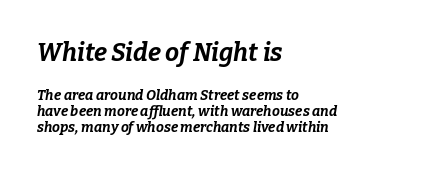
Q: Is the text bold? A: Yes.
Q: Is the text italic (slanted)? A: Yes, it leans right by about 9 degrees.
Q: Is the text underlined? A: No.
Q: How is the paragraph aligned? A: Left-aligned.
Q: Is the spacing between letters normal or unusually wide? A: Normal.
Q: Is the spacing between lines tight, normal or loose? A: Tight.
Q: Which block of text is set in a larger size, the first (top) or the second (bottom)? A: The first (top) one.
